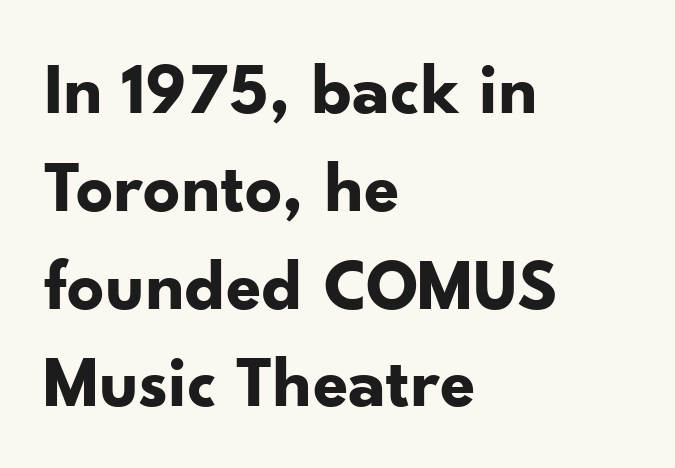
{"serif": "no", "italic": "no", "bold": "yes", "weight": "bold", "width": "normal", "stroke_contrast": "low", "x_height": "small", "monospaced": "no", "underline": "no", "align": "left", "line_spacing": "normal", "line_spacing_ratio": 1.34, "letter_spacing": "normal", "letter_spacing_em": 0.0, "glyph_px": 73}
